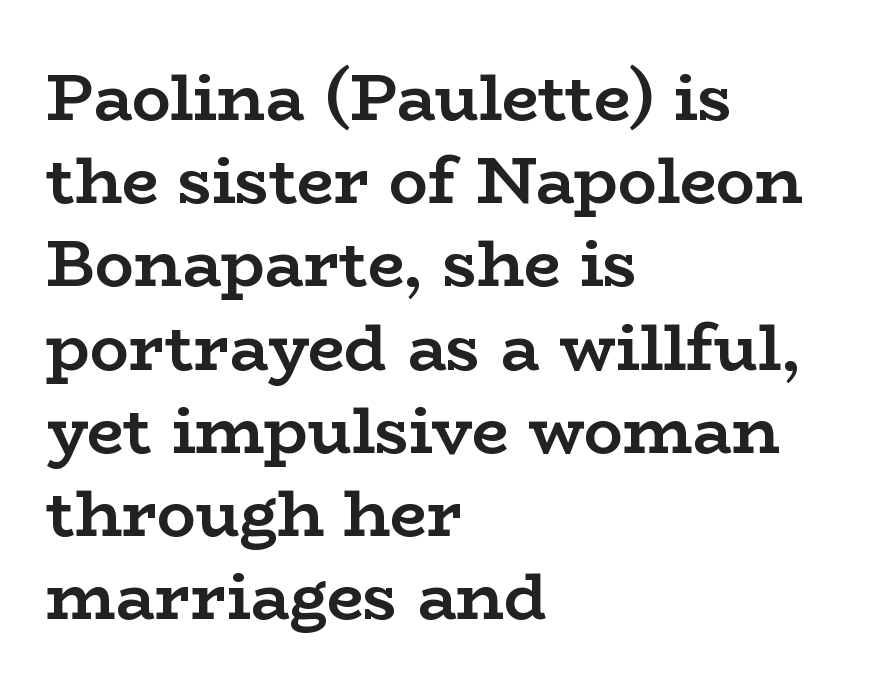
{"serif": "yes", "italic": "no", "bold": "yes", "weight": "semibold", "width": "wide", "stroke_contrast": "low", "x_height": "medium", "monospaced": "no", "underline": "no", "align": "left", "line_spacing": "normal", "line_spacing_ratio": 1.28, "letter_spacing": "normal", "letter_spacing_em": 0.0, "glyph_px": 65}
